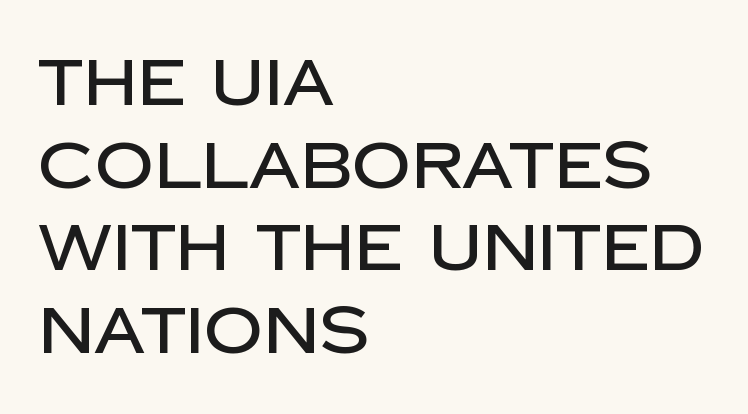
{"serif": "no", "italic": "no", "width": "normal", "stroke_contrast": "low", "x_height": "large", "monospaced": "no", "underline": "no", "align": "left", "line_spacing": "normal", "line_spacing_ratio": 1.27, "letter_spacing": "normal", "letter_spacing_em": 0.0, "glyph_px": 65}
